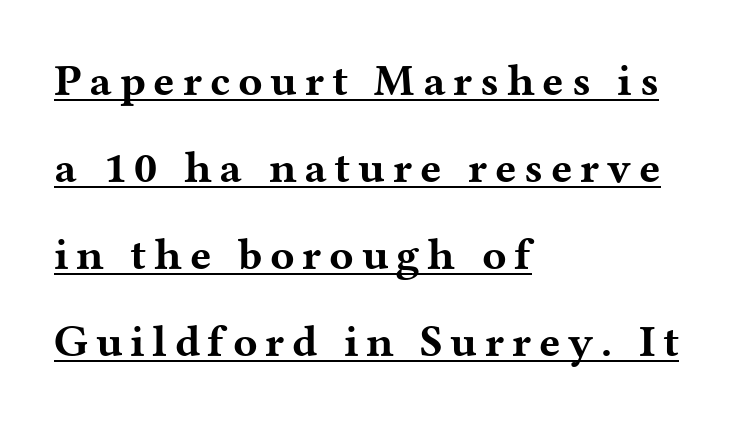
Q: Is the text bold? A: Yes.
Q: Is the text italic (slanted)? A: No, it is upright.
Q: Is the typeface a serif or a sans-serif typeface? A: Serif.
Q: Is the text underlined? A: Yes.
Q: How is the paragraph aligned? A: Left-aligned.
Q: Is the spacing between lines tight, normal or loose? A: Loose.
Q: Width (condensed, normal, or wide)? A: Wide.
Q: Stroke contrast? A: Medium.
Q: x-height? A: Medium.
Q: Monospaced? A: No.
